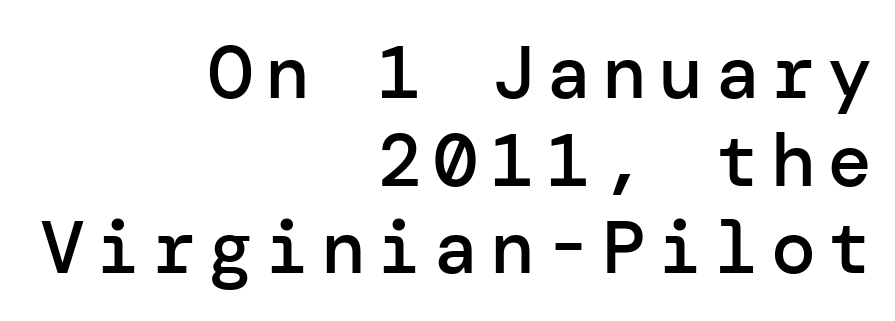
Q: Is the text bold? A: Semi-bold.
Q: Is the text italic (slanted)? A: No, it is upright.
Q: Is the typeface a serif or a sans-serif typeface? A: Sans-serif.
Q: Is the text underlined? A: No.
Q: How is the paragraph aligned? A: Right-aligned.
Q: Width (condensed, normal, or wide)? A: Normal.
Q: Stroke contrast? A: Low.
Q: x-height? A: Medium.
